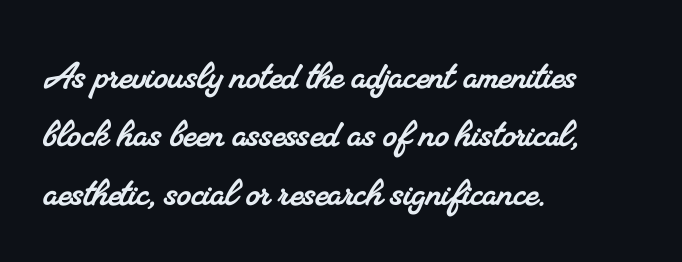
The image shows 45 px serif type; set left-aligned, normal line spacing (1.3x), normal letter spacing, not underlined; medium stroke contrast and a small x-height.
